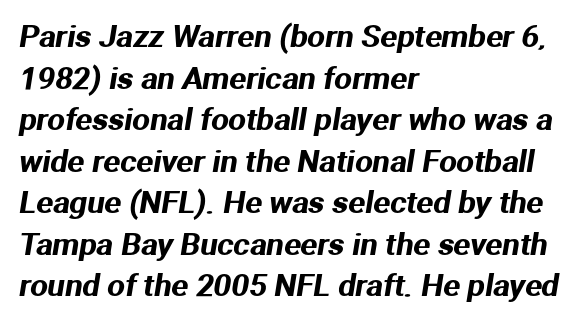
Words appear dense and cohesive because spacing is normal. Leftover space on each line is placed entirely after the last word. Nothing sits at the stroke ends, so this counts as sans-serif. Descenders are the only things crossing below the line. The rendering uses natural spacing where letterforms have individual widths.
